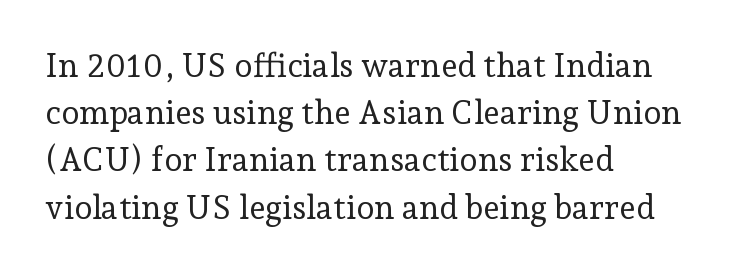
The axis of the letterforms is exactly vertical. The area under the type is left untouched. Each letter keeps its own natural width here, so spacing adapts to shape. These lines are composed in type with serifs. Nothing heavy about these letters — not bold at all. A student would call this left alignment; a typographer would say flush left, rag right.
